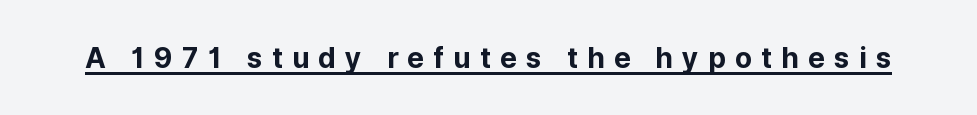
Q: Is the text bold? A: Yes.
Q: Is the text italic (slanted)? A: No, it is upright.
Q: Is the typeface a serif or a sans-serif typeface? A: Sans-serif.
Q: Is the text underlined? A: Yes.
Q: Is the spacing between letters normal or unusually wide? A: Unusually wide.
Q: Width (condensed, normal, or wide)? A: Normal.
Q: Stroke contrast? A: Low.
Q: x-height? A: Medium.
Q: Monospaced? A: No.
